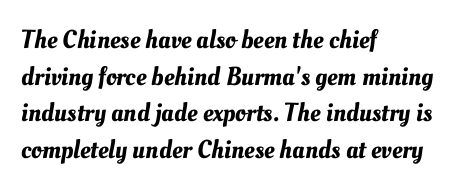
Tracking here is standard; glyphs follow each other at the usual distance. Line spacing here is normal. A bare baseline throughout the passage. Compared with a centered layout, this one pins lines to the left instead.
